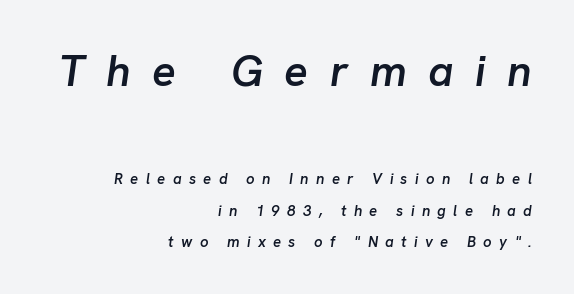
The image shows 44 px semibold type, italic (leaning right); set right-aligned, loose line spacing (2.09x), unusually wide letter spacing (+0.49 em), not underlined; the first (top) block is 2.93x larger; low stroke contrast and a medium x-height.
